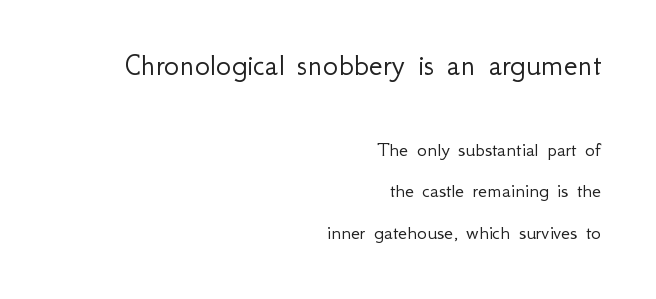
Q: Is the text bold? A: No.
Q: Is the text italic (slanted)? A: No, it is upright.
Q: Is the typeface a serif or a sans-serif typeface? A: Sans-serif.
Q: Is the text underlined? A: No.
Q: How is the paragraph aligned? A: Right-aligned.
Q: Is the spacing between letters normal or unusually wide? A: Normal.
Q: Is the spacing between lines tight, normal or loose? A: Loose.
Q: Which block of text is set in a larger size, the first (top) or the second (bottom)? A: The first (top) one.
Q: Width (condensed, normal, or wide)? A: Normal.
Q: Stroke contrast? A: Low.
Q: x-height? A: Small.
Q: Monospaced? A: No.
